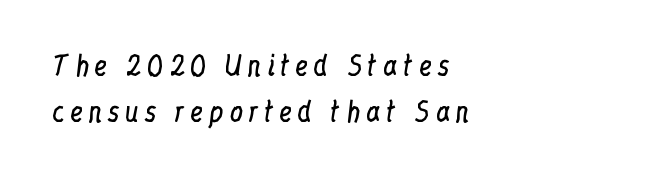
Q: Is the text bold? A: No.
Q: Is the text italic (slanted)? A: Yes.
Q: Is the text underlined? A: No.
Q: How is the paragraph aligned? A: Left-aligned.
Q: Is the spacing between lines tight, normal or loose? A: Normal.
